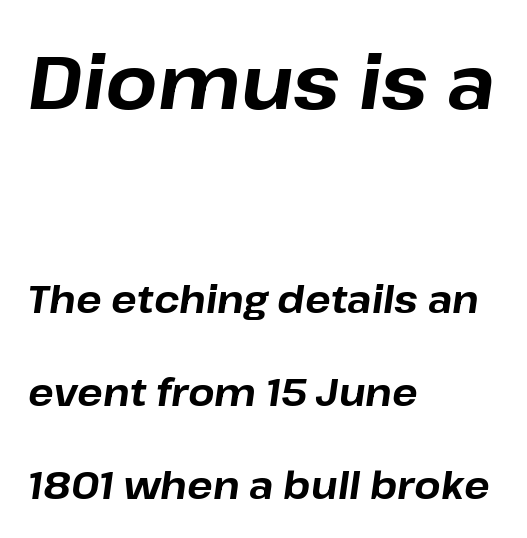
Q: Is the text bold? A: Yes.
Q: Is the text italic (slanted)? A: Yes, it leans right by about 8 degrees.
Q: Is the text underlined? A: No.
Q: How is the paragraph aligned? A: Left-aligned.
Q: Is the spacing between letters normal or unusually wide? A: Normal.
Q: Is the spacing between lines tight, normal or loose? A: Loose.
Q: Which block of text is set in a larger size, the first (top) or the second (bottom)? A: The first (top) one.
Q: Width (condensed, normal, or wide)? A: Normal.
Q: Stroke contrast? A: Low.
Q: x-height? A: Medium.
Q: Monospaced? A: No.
